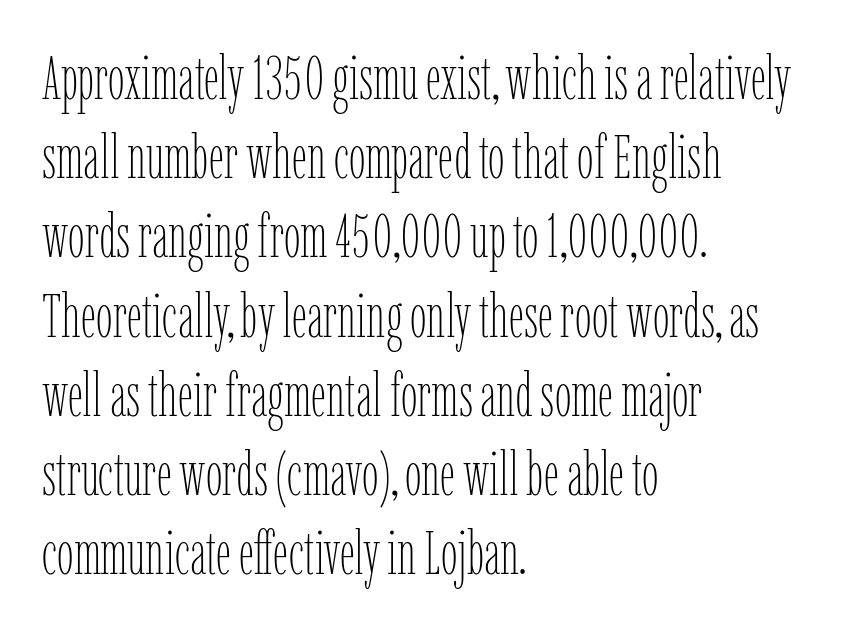
{"italic": "no", "bold": "no", "weight": "thin", "width": "condensed", "stroke_contrast": "low", "x_height": "medium", "monospaced": "no", "underline": "no", "align": "left", "line_spacing": "normal", "line_spacing_ratio": 1.32, "letter_spacing": "normal", "letter_spacing_em": 0.0, "glyph_px": 60}
